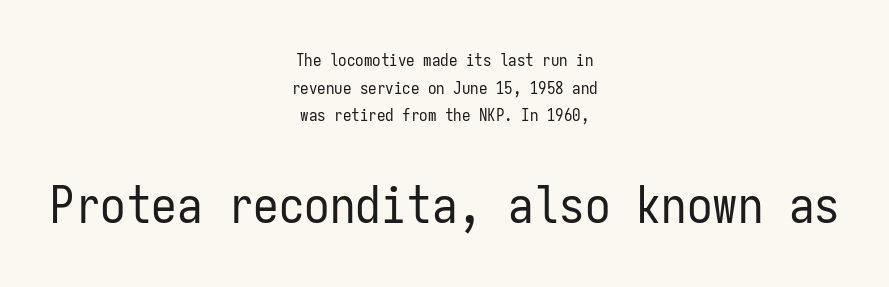
Q: Is the text bold? A: No.
Q: Is the text italic (slanted)? A: No, it is upright.
Q: Is the typeface a serif or a sans-serif typeface? A: Sans-serif.
Q: Is the text underlined? A: No.
Q: How is the paragraph aligned? A: Centered.
Q: Is the spacing between letters normal or unusually wide? A: Normal.
Q: Is the spacing between lines tight, normal or loose? A: Normal.
Q: Which block of text is set in a larger size, the first (top) or the second (bottom)? A: The second (bottom) one.
Q: Width (condensed, normal, or wide)? A: Condensed.
Q: Stroke contrast? A: Low.
Q: x-height? A: Medium.
Q: Monospaced? A: Yes.
